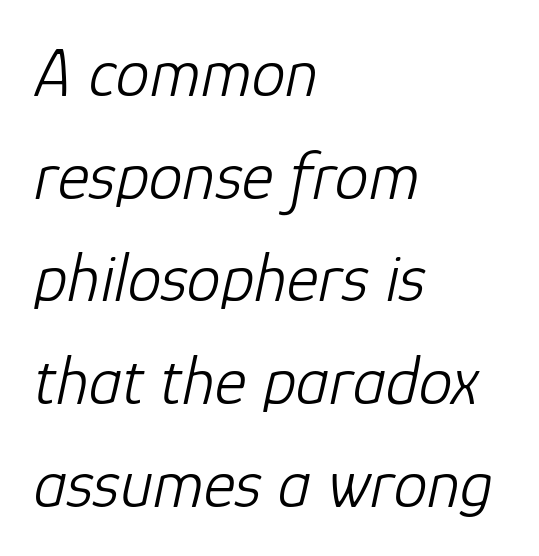
{"italic": "yes", "lean": "right", "slant_degrees": 12, "bold": "no", "weight": "light", "width": "normal", "stroke_contrast": "low", "x_height": "medium", "monospaced": "no", "underline": "no", "align": "left", "line_spacing": "normal", "line_spacing_ratio": 1.51, "letter_spacing": "normal", "letter_spacing_em": 0.0, "glyph_px": 68}
